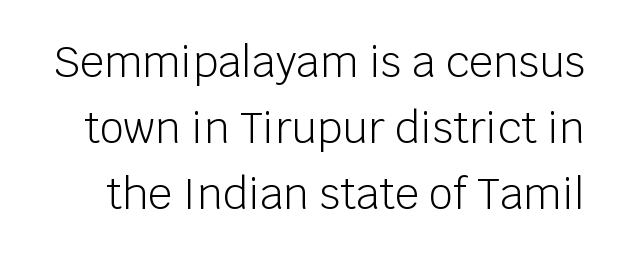
This sample uses plain, unmodified letter spacing. What kind of face is this? One without serifs — a sans. When letters stand straight like this, we call the style roman or upright. The baseline area is clear.
